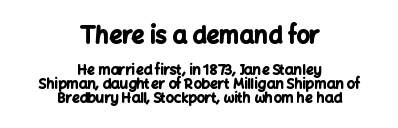
{"italic": "no", "bold": "yes", "underline": "no", "align": "center", "line_spacing": "tight", "line_spacing_ratio": 0.99, "letter_spacing": "normal", "letter_spacing_em": 0.0, "larger_block": "first", "size_ratio": 1.64, "glyph_px": 23}
